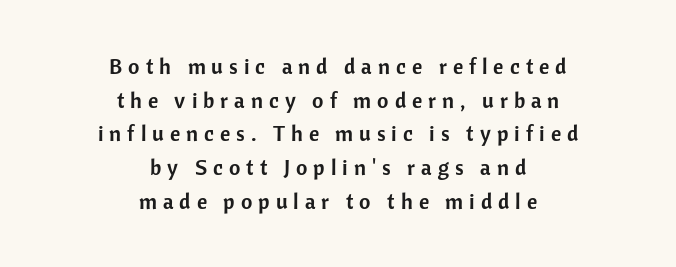
{"italic": "no", "underline": "no", "align": "center", "line_spacing": "normal", "line_spacing_ratio": 1.53, "letter_spacing": "wide", "letter_spacing_em": 0.27, "glyph_px": 22}
